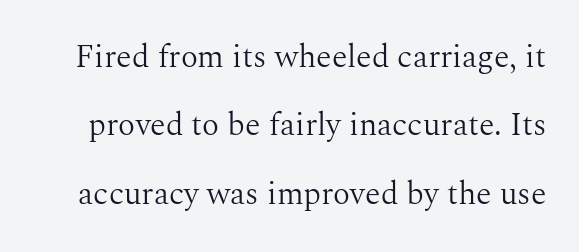
Q: Is the text bold? A: No.
Q: Is the text italic (slanted)? A: No, it is upright.
Q: Is the typeface a serif or a sans-serif typeface? A: Serif.
Q: Is the text underlined? A: No.
Q: Is the spacing between letters normal or unusually wide? A: Normal.
Q: Is the spacing between lines tight, normal or loose? A: Loose.
Q: Width (condensed, normal, or wide)? A: Normal.
Q: Stroke contrast? A: Medium.
Q: x-height? A: Medium.
Q: Monospaced? A: No.
